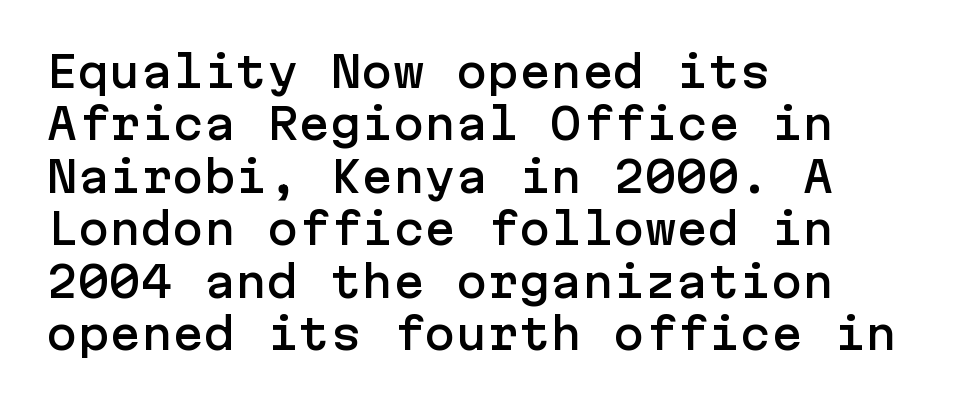
{"serif": "no", "italic": "no", "width": "normal", "stroke_contrast": "low", "x_height": "medium", "underline": "no", "align": "left", "line_spacing": "normal", "line_spacing_ratio": 1.25, "letter_spacing": "normal", "letter_spacing_em": 0.0, "glyph_px": 42}
